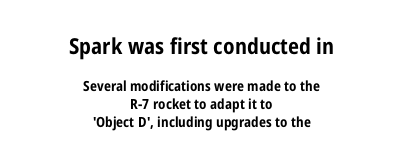
{"italic": "no", "bold": "yes", "underline": "no", "align": "center", "line_spacing": "normal", "line_spacing_ratio": 1.28, "letter_spacing": "normal", "letter_spacing_em": 0.0, "larger_block": "first", "size_ratio": 1.57, "glyph_px": 22}
